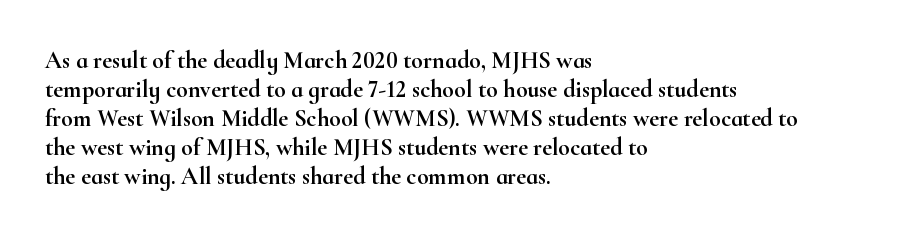
Q: Is the text italic (slanted)? A: No, it is upright.
Q: Is the text underlined? A: No.
Q: How is the paragraph aligned? A: Left-aligned.
Q: Is the spacing between letters normal or unusually wide? A: Normal.
